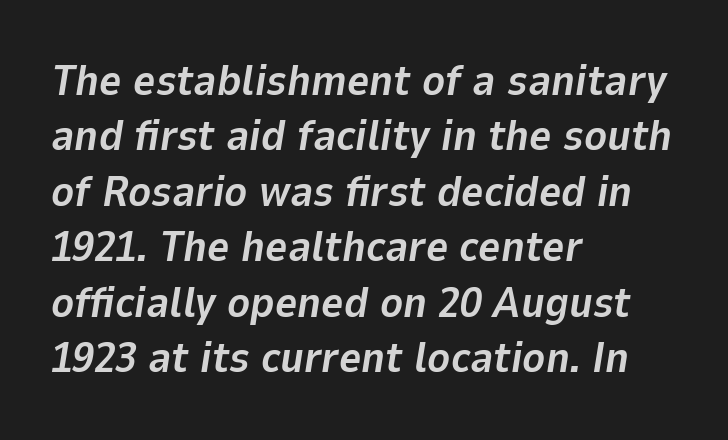
The image shows 43 px bold type, italic (leaning right); set left-aligned, normal line spacing (1.29x), normal letter spacing, not underlined; low stroke contrast and a medium x-height.
